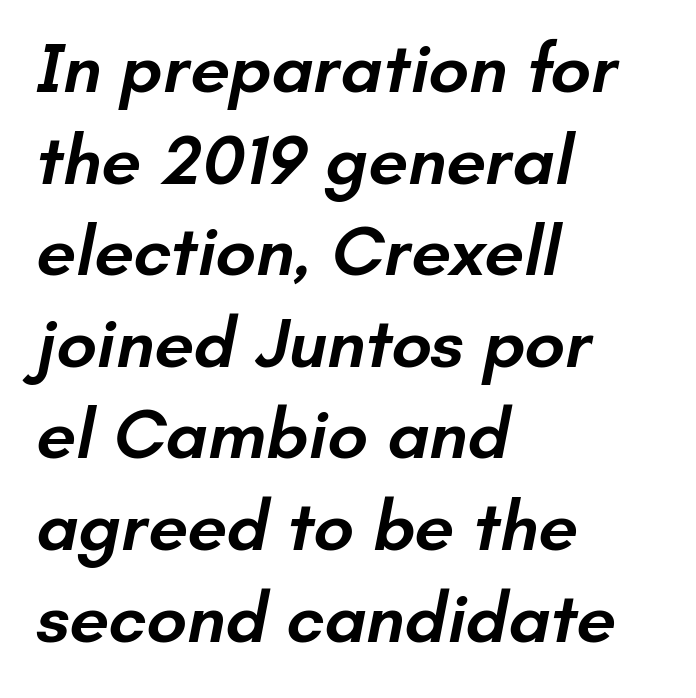
Summary of weight: moderately heavy, a semibold. Tracking value appears to be zero — textbook default spacing. Vertical spacing — default. Line starts are locked; line ends wander. The foot of each line stays bare and open.
